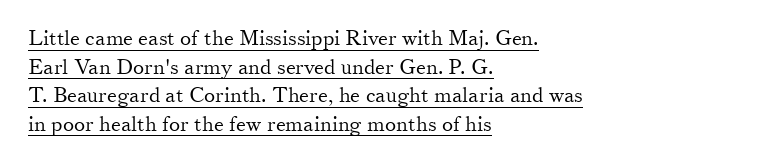
{"italic": "no", "bold": "no", "underline": "yes", "align": "left", "line_spacing": "normal", "line_spacing_ratio": 1.36, "letter_spacing": "normal", "letter_spacing_em": 0.0, "glyph_px": 21}
